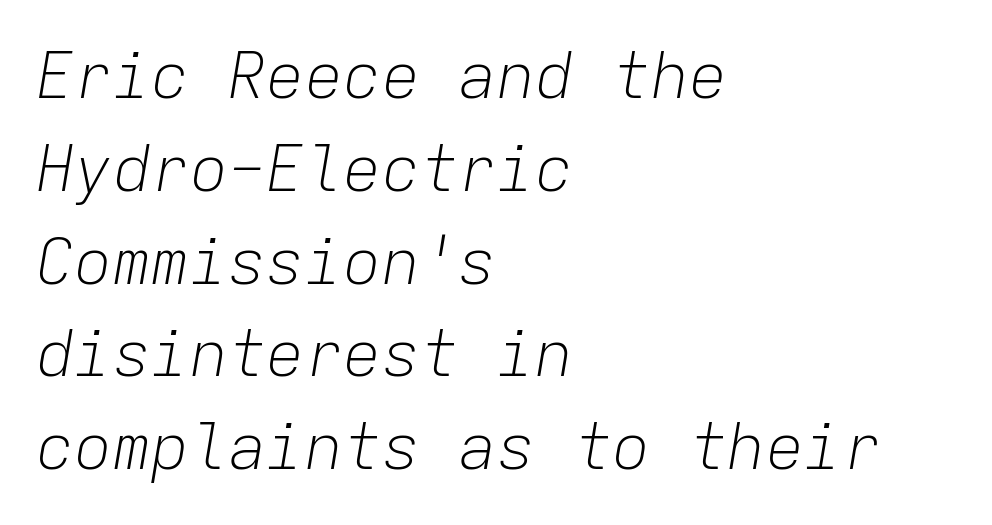
{"italic": "yes", "lean": "right", "slant_degrees": 9, "bold": "no", "weight": "light", "width": "normal", "stroke_contrast": "low", "x_height": "medium", "monospaced": "yes", "underline": "no", "align": "left", "line_spacing": "normal", "line_spacing_ratio": 1.45, "letter_spacing": "normal", "letter_spacing_em": 0.0, "glyph_px": 64}
